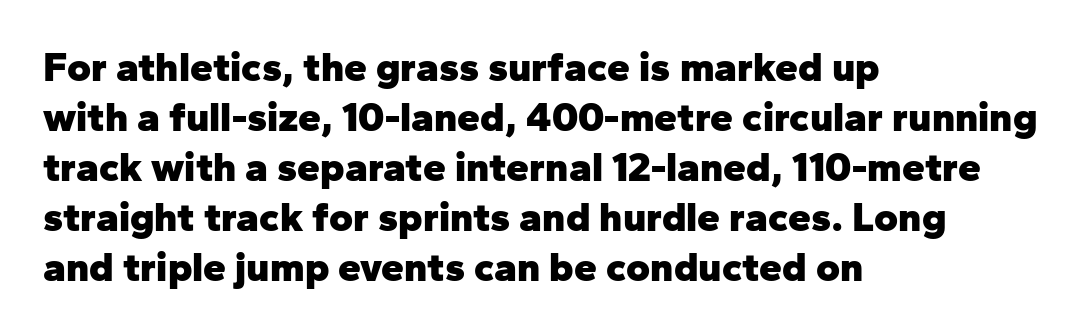
The image shows 41 px heavy sans-serif type, upright; set left-aligned, line spacing 1.22x, normal letter spacing, not underlined; low stroke contrast and a medium x-height.
